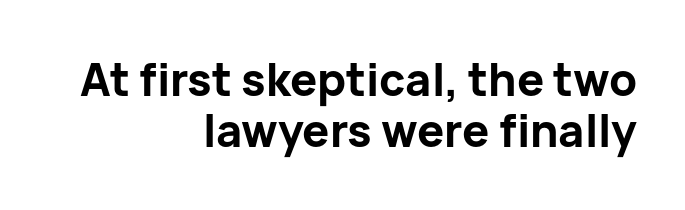
{"serif": "no", "italic": "no", "bold": "yes", "weight": "bold", "width": "normal", "stroke_contrast": "low", "x_height": "medium", "monospaced": "no", "underline": "no", "align": "right", "line_spacing": "tight", "line_spacing_ratio": 1.14, "letter_spacing": "normal", "letter_spacing_em": 0.0, "glyph_px": 45}
